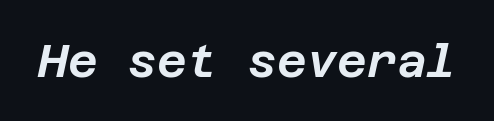
Q: Is the text italic (slanted)? A: Yes, it leans right by about 12 degrees.
Q: Is the text underlined? A: No.
Q: Is the spacing between letters normal or unusually wide? A: Normal.
Q: Width (condensed, normal, or wide)? A: Normal.
Q: Stroke contrast? A: Low.
Q: x-height? A: Large.
